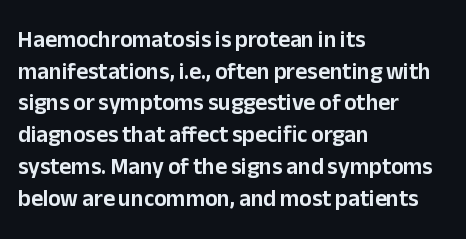
{"italic": "no", "underline": "no", "align": "left", "line_spacing": "normal", "line_spacing_ratio": 1.38, "letter_spacing": "normal", "letter_spacing_em": 0.0, "glyph_px": 23}
